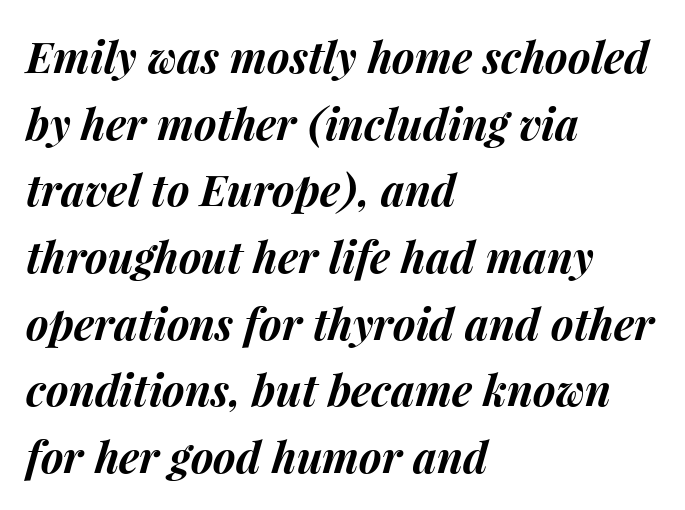
{"italic": "yes", "lean": "right", "slant_degrees": 15, "bold": "yes", "weight": "bold", "width": "normal", "stroke_contrast": "medium", "x_height": "medium", "monospaced": "no", "underline": "no", "align": "left", "line_spacing": "normal", "line_spacing_ratio": 1.55, "letter_spacing": "normal", "letter_spacing_em": 0.0, "glyph_px": 43}
